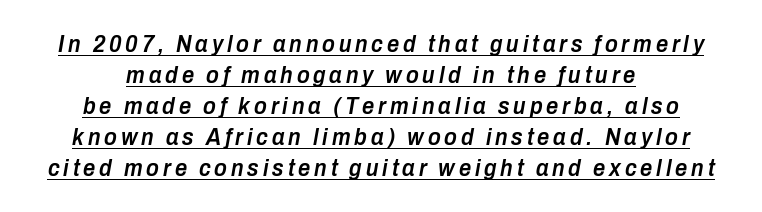
Q: Is the text bold? A: Semi-bold.
Q: Is the text italic (slanted)? A: Yes, it leans right by about 10 degrees.
Q: Is the text underlined? A: Yes.
Q: How is the paragraph aligned? A: Centered.
Q: Is the spacing between lines tight, normal or loose? A: Normal.
